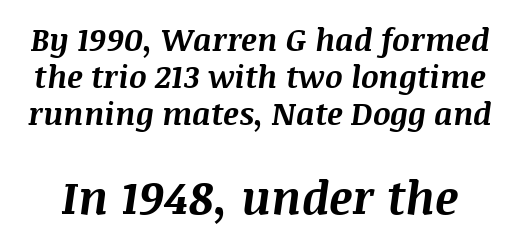
Q: Is the text bold? A: Yes.
Q: Is the text italic (slanted)? A: Yes, it leans right by about 8 degrees.
Q: Is the text underlined? A: No.
Q: Is the spacing between letters normal or unusually wide? A: Normal.
Q: Which block of text is set in a larger size, the first (top) or the second (bottom)? A: The second (bottom) one.
Q: Width (condensed, normal, or wide)? A: Normal.
Q: Stroke contrast? A: Medium.
Q: x-height? A: Large.
Q: Monospaced? A: No.
